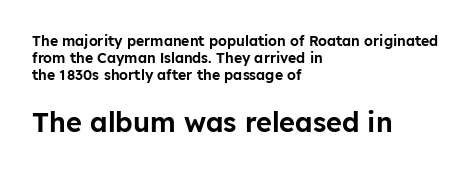
The image shows 27 px text type, upright; set left-aligned, line spacing 1.23x, normal letter spacing, not underlined; the second (bottom) block is 1.93x larger.
